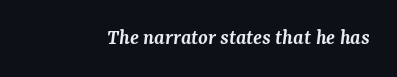
These lines carry some extra weight — a demibold, not a full bold. Honestly, the letter spacing is just normal — you wouldn't notice it. The whole block is typeset with a tilt. Quick note: underline off.
